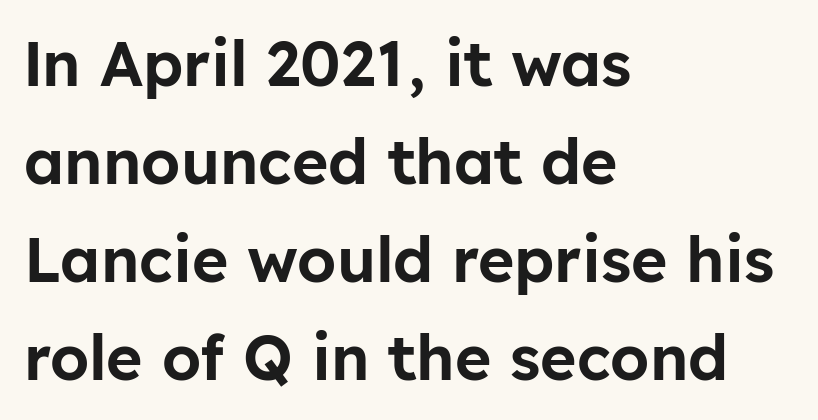
Horizontal alignment here is leftward, the default for most running prose. Is this a sans? Yes — the strokes have no serifs. The specimen reads as upright at a glance. Rows of type keep a routine distance in the vertical direction. The foot of each line stays bare and open.
